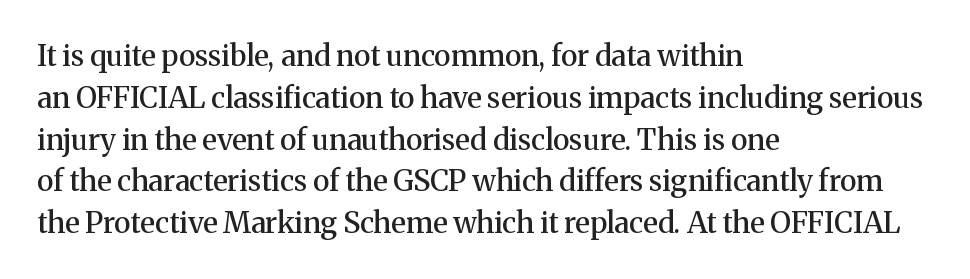
Q: Is the text bold? A: Semi-bold.
Q: Is the text italic (slanted)? A: No, it is upright.
Q: Is the typeface a serif or a sans-serif typeface? A: Serif.
Q: Is the text underlined? A: No.
Q: How is the paragraph aligned? A: Left-aligned.
Q: Is the spacing between letters normal or unusually wide? A: Normal.
Q: Is the spacing between lines tight, normal or loose? A: Normal.
Q: Width (condensed, normal, or wide)? A: Normal.
Q: Stroke contrast? A: Medium.
Q: x-height? A: Medium.
Q: Monospaced? A: No.
